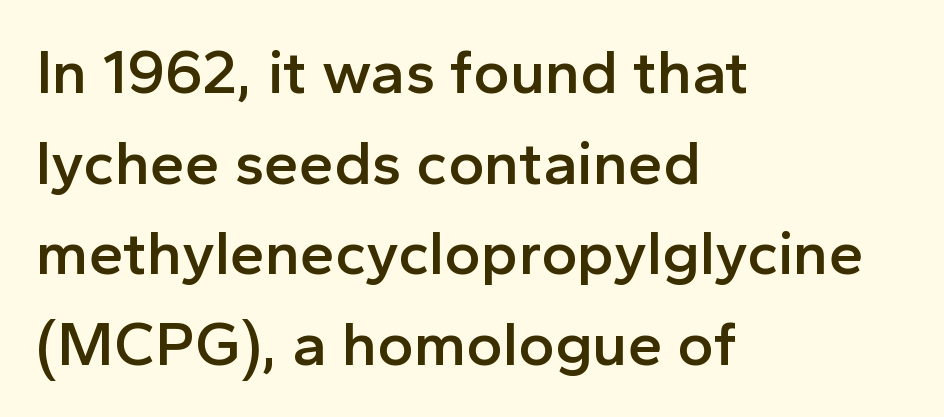
The type family on display is of the sans-serif kind. Casual observation: everything's shoved over to the left. This is the regular roman posture of the typeface. You could call the tracking neutral — neither tight nor loose.
